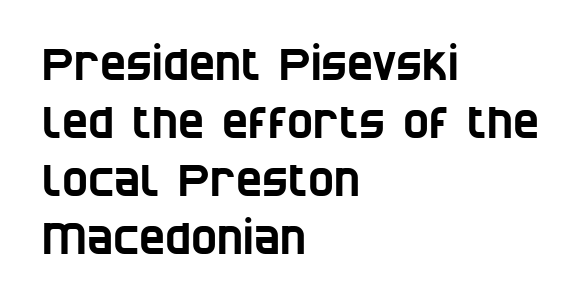
Q: Is the typeface a serif or a sans-serif typeface? A: Sans-serif.
Q: Is the text underlined? A: No.
Q: How is the paragraph aligned? A: Left-aligned.
Q: Is the spacing between letters normal or unusually wide? A: Normal.
Q: Is the spacing between lines tight, normal or loose? A: Normal.
Q: Width (condensed, normal, or wide)? A: Condensed.
Q: Stroke contrast? A: Low.
Q: x-height? A: Large.
Q: Monospaced? A: No.
